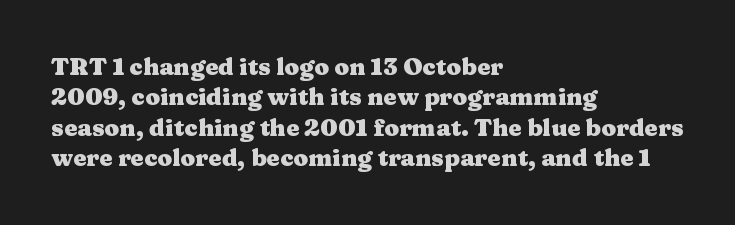
The image shows 24 px bold type, upright; set left-aligned, normal line spacing (1.27x), normal letter spacing, not underlined.
